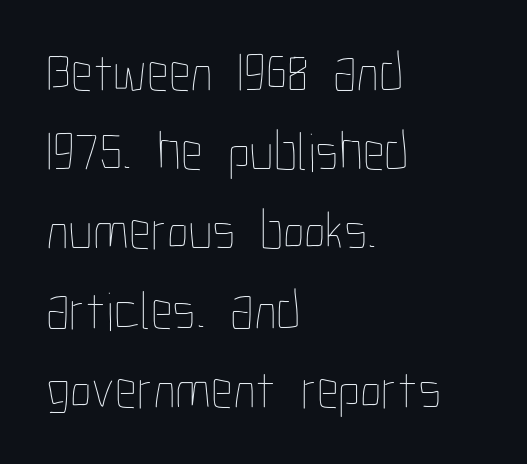
Here the glyphs are tracked normally, forming tight word shapes. Horizontally, the lines are justified to the leading edge only. Quick note: not italic, upright. Heaviness? Minimal to ordinary, like unemphasized prose.
